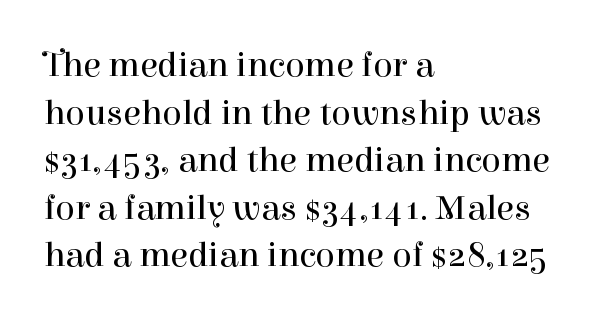
Q: Is the text bold? A: No.
Q: Is the text italic (slanted)? A: No, it is upright.
Q: Is the typeface a serif or a sans-serif typeface? A: Serif.
Q: Is the text underlined? A: No.
Q: How is the paragraph aligned? A: Left-aligned.
Q: Is the spacing between letters normal or unusually wide? A: Normal.
Q: Is the spacing between lines tight, normal or loose? A: Normal.
Q: Width (condensed, normal, or wide)? A: Normal.
Q: Stroke contrast? A: High.
Q: x-height? A: Medium.
Q: Monospaced? A: No.
